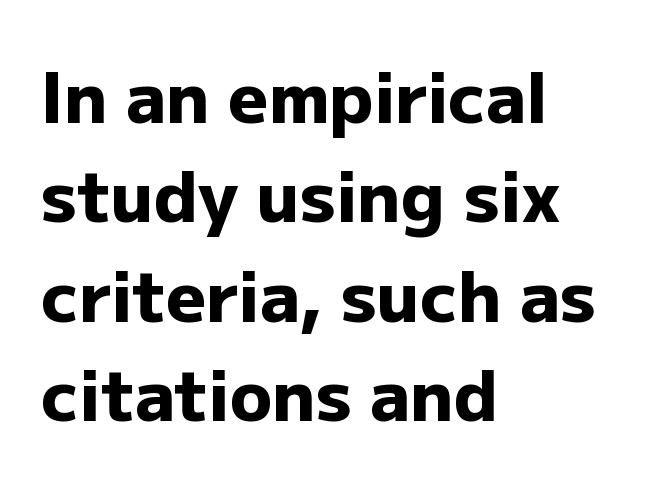
The image shows 70 px heavy sans-serif type, upright; set left-aligned, normal line spacing (1.42x), normal letter spacing, not underlined; low stroke contrast and a medium x-height.
